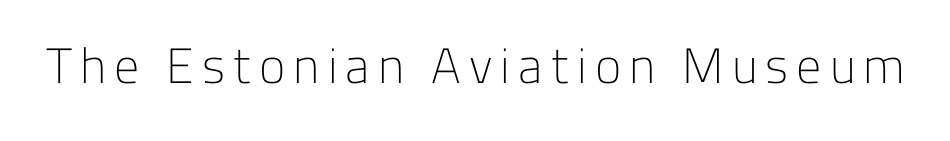
When letters stand straight like this, we call the style roman or upright. Each letter keeps its own natural width here, so spacing adapts to shape. Is this a sans? Yes — the strokes have no serifs. The zone under the glyphs is completely vacant. Each stroke keeps to a modest, everyday thickness or less.
